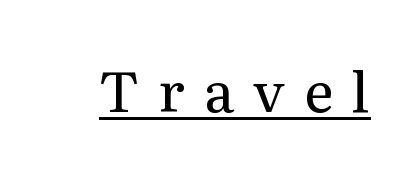
Q: Is the text bold? A: No.
Q: Is the text italic (slanted)? A: No, it is upright.
Q: Is the typeface a serif or a sans-serif typeface? A: Serif.
Q: Is the text underlined? A: Yes.
Q: Is the spacing between letters normal or unusually wide? A: Unusually wide.
Q: Width (condensed, normal, or wide)? A: Normal.
Q: Stroke contrast? A: Medium.
Q: x-height? A: Medium.
Q: Monospaced? A: No.
